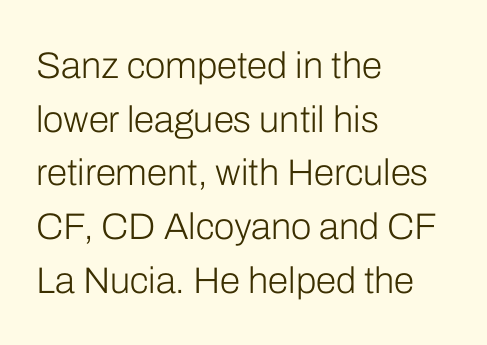
Has an underline been added? It has not. Looks like regular typesetting: each glyph gets only the width it needs. Compared with typical body copy, the letter spacing here is the same. One-word summary of the alignment: left. Stroke terminals: plain, sans-serif. A typesetter would mark this as roman, not italic.
